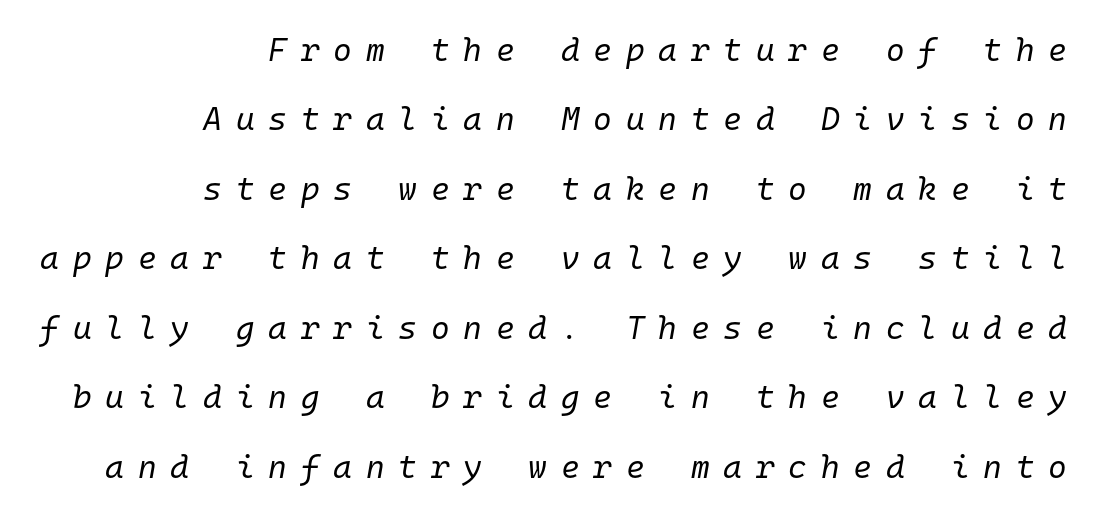
Q: Is the text bold? A: No.
Q: Is the text italic (slanted)? A: Yes, it leans right by about 10 degrees.
Q: Is the text underlined? A: No.
Q: How is the paragraph aligned? A: Right-aligned.
Q: Is the spacing between letters normal or unusually wide? A: Unusually wide.
Q: Is the spacing between lines tight, normal or loose? A: Loose.
Q: Width (condensed, normal, or wide)? A: Normal.
Q: Stroke contrast? A: Low.
Q: x-height? A: Medium.
Q: Monospaced? A: Yes.
